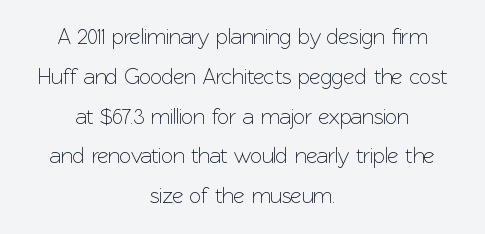
{"italic": "no", "underline": "no", "align": "center", "line_spacing_ratio": 1.81, "letter_spacing": "normal", "letter_spacing_em": 0.0, "glyph_px": 22}
